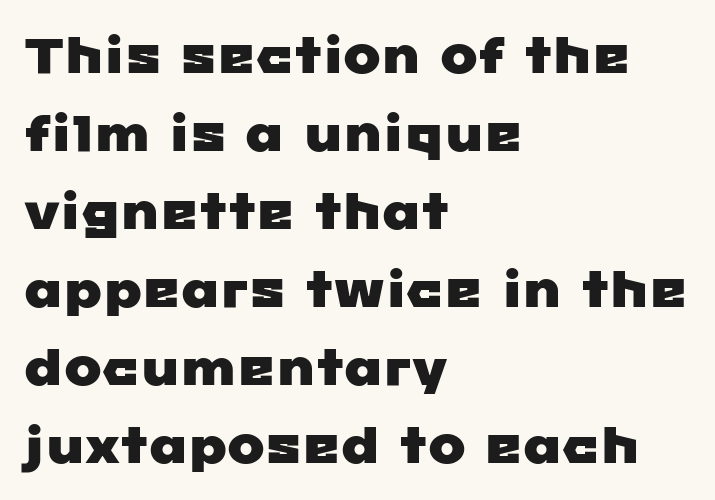
{"serif": "no", "width": "wide", "stroke_contrast": "low", "x_height": "medium", "monospaced": "no", "underline": "no", "align": "left", "line_spacing": "normal", "line_spacing_ratio": 1.56, "letter_spacing": "normal", "letter_spacing_em": 0.0, "glyph_px": 50}
